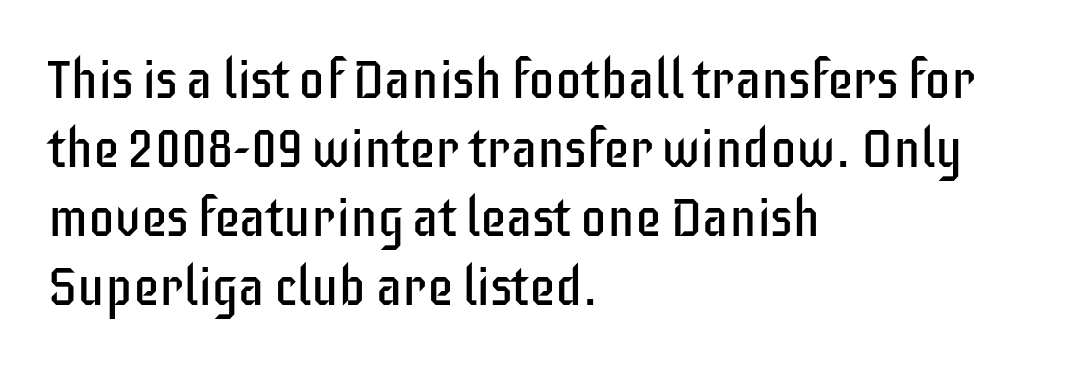
{"serif": "no", "italic": "no", "bold": "no", "weight": "regular", "width": "condensed", "stroke_contrast": "low", "x_height": "large", "monospaced": "no", "underline": "no", "align": "left", "line_spacing": "normal", "line_spacing_ratio": 1.3, "letter_spacing": "normal", "letter_spacing_em": 0.0, "glyph_px": 53}
